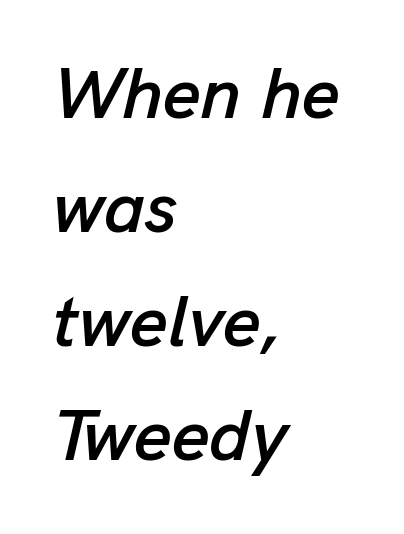
{"italic": "yes", "lean": "right", "slant_degrees": 13, "width": "normal", "stroke_contrast": "low", "x_height": "medium", "monospaced": "no", "underline": "no", "align": "left", "line_spacing": "normal", "line_spacing_ratio": 1.56, "letter_spacing": "normal", "letter_spacing_em": 0.0, "glyph_px": 73}
